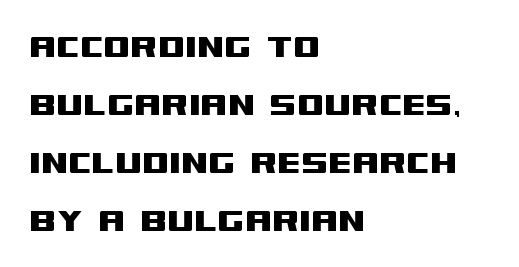
The image shows 39 px wide sans-serif type, upright; set left-aligned, normal line spacing (1.49x), normal letter spacing, not underlined; medium stroke contrast and a large x-height.
